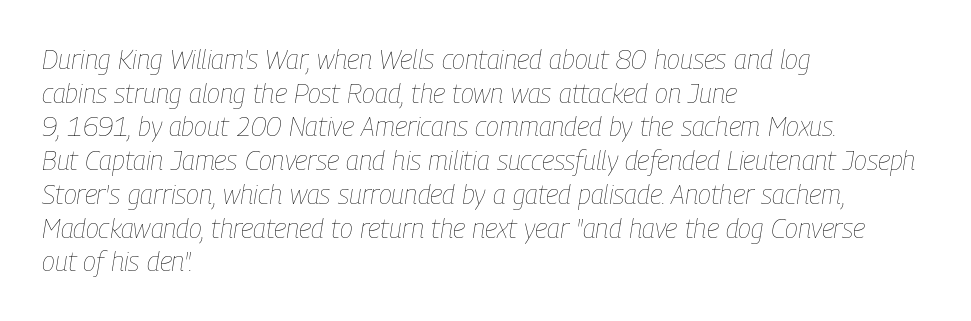
Q: Is the text bold? A: No.
Q: Is the text italic (slanted)? A: Yes, it leans right by about 9 degrees.
Q: Is the text underlined? A: No.
Q: How is the paragraph aligned? A: Left-aligned.
Q: Is the spacing between letters normal or unusually wide? A: Normal.
Q: Is the spacing between lines tight, normal or loose? A: Normal.
